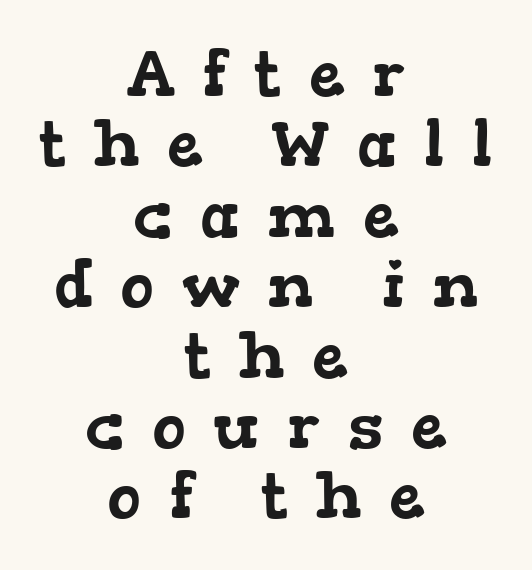
{"serif": "yes", "width": "wide", "stroke_contrast": "low", "x_height": "medium", "monospaced": "no", "underline": "no", "align": "center", "line_spacing": "tight", "line_spacing_ratio": 1.1, "letter_spacing": "wide", "letter_spacing_em": 0.43, "glyph_px": 64}
